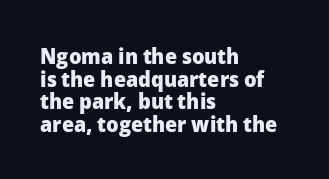
Designer's note — italics off, roman on. Stroke thickness is high; the sample reads as a true bold. Between one letter and the next there's only the usual sliver of space. Glance below the letters and you will spot only blank space.
